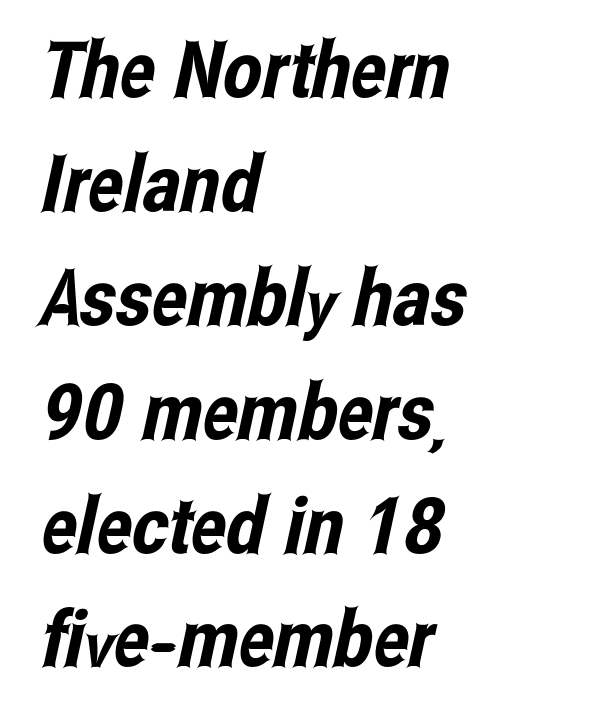
The image shows 78 px condensed sans-serif type; set left-aligned, normal line spacing (1.46x), normal letter spacing, not underlined; low stroke contrast and a medium x-height.
